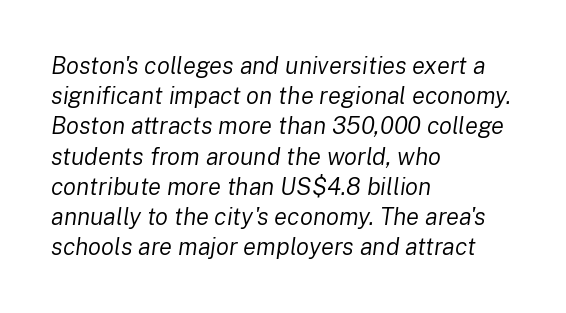
The image shows 24 px text type, italic (leaning right); set left-aligned, normal line spacing (1.26x), normal letter spacing, not underlined.
